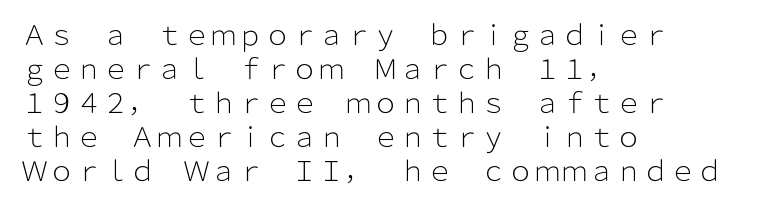
The image shows 27 px text type, upright; set left-aligned, normal line spacing (1.26x), normal letter spacing, not underlined.
